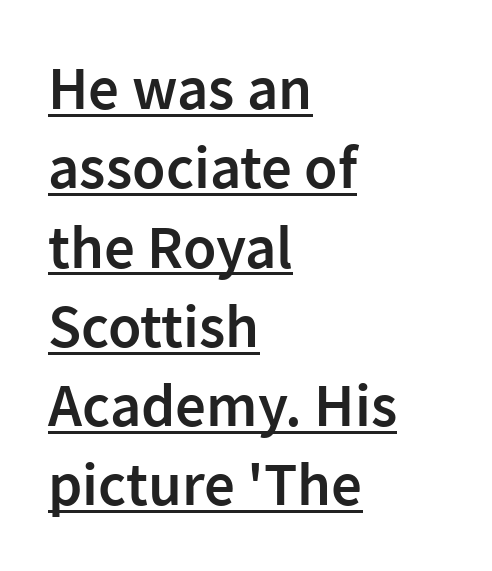
Q: Is the text bold? A: Semi-bold.
Q: Is the text italic (slanted)? A: No, it is upright.
Q: Is the typeface a serif or a sans-serif typeface? A: Sans-serif.
Q: Is the text underlined? A: Yes.
Q: How is the paragraph aligned? A: Left-aligned.
Q: Is the spacing between letters normal or unusually wide? A: Normal.
Q: Is the spacing between lines tight, normal or loose? A: Normal.
Q: Width (condensed, normal, or wide)? A: Normal.
Q: Stroke contrast? A: Low.
Q: x-height? A: Medium.
Q: Monospaced? A: No.
